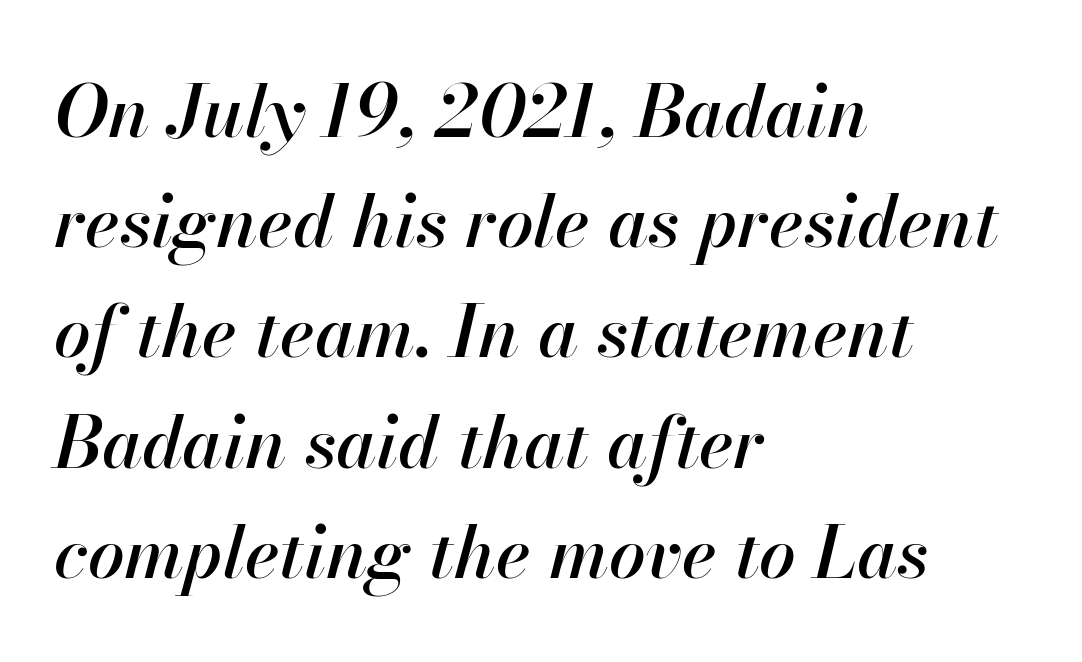
These lines stack with their left ends in a neat column. Slant detected: the letters are inclined. The passage shown is not underscored anywhere. The horizontal fit of the characters is conventional and even.
